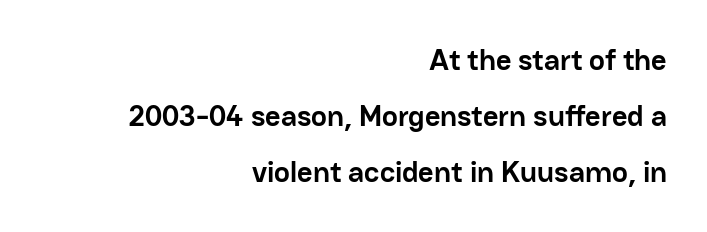
A sans-serif font was chosen for this passage. The setting favours the right margin, as signatures and pull-quotes sometimes do. This sample uses an upright cut, with every glyph sitting square on the baseline. Words float on clear page, feet unadorned.
